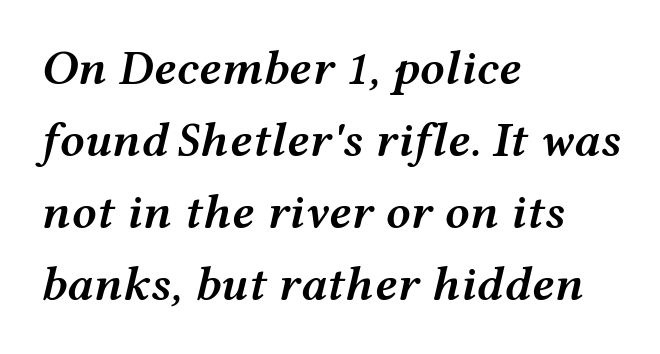
Any mark beneath the type? The region is blank. One glance says typical: line gaps are just what's usual. Honestly, the letter spacing is just normal — you wouldn't notice it. If you drew a ruler down the left edge, every line would touch it.
